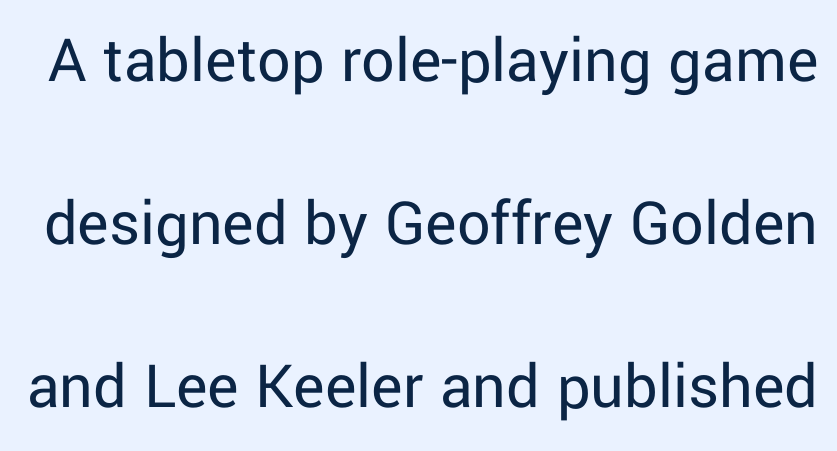
The image shows 66 px regular-weight sans-serif type, upright; set loose line spacing (2.47x), normal letter spacing, not underlined; low stroke contrast and a medium x-height.
